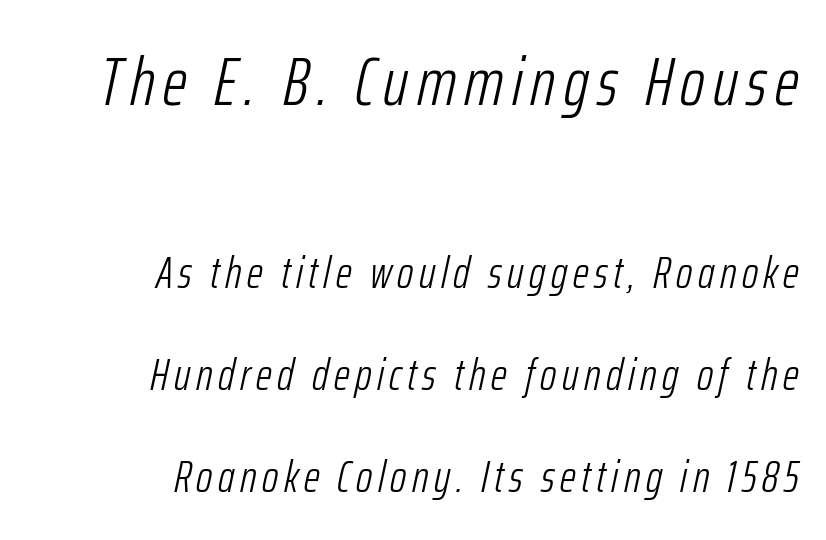
The image shows 68 px light, condensed type, italic (leaning right); set right-aligned, loose line spacing (2.27x), not underlined; the first (top) block is 1.51x larger; low stroke contrast and a medium x-height.
